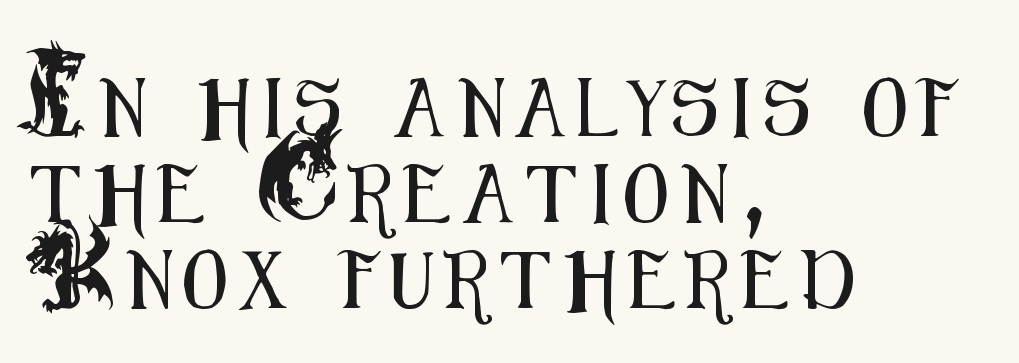
The rendering uses natural spacing where letterforms have individual widths. This block has exactly the height ordinary leading produces. The letters are spread apart with noticeably loose tracking. The characters display no serif detailing; their extremities are plain. Horizontally, the lines are justified to the leading edge only.
